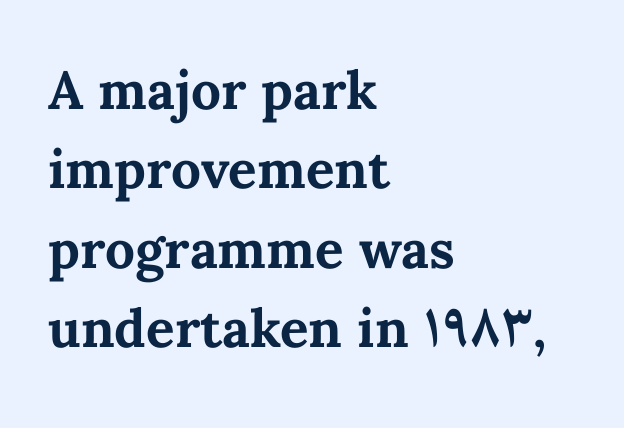
If you drew a line through each stem, it would be perfectly vertical. These lines keep a tight, regular rhythm from letter to letter. Glance below the letters and you will spot only blank space. The strokes are fattened all the way to bold. Here the designer chose a conventional face with non-uniform glyph widths.
